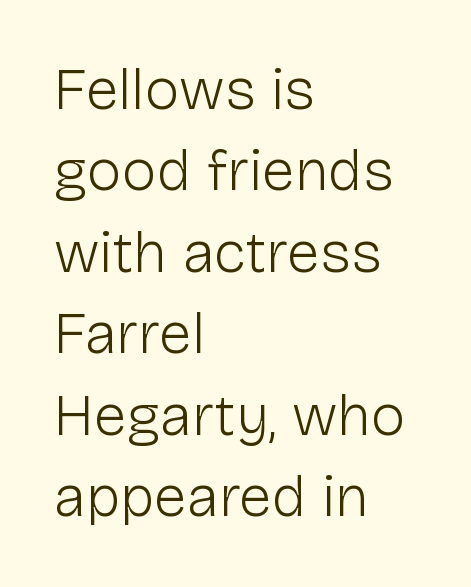
Characters remain perfectly vertical along every line. Descender tails drop into unmarked territory. The rendering uses natural spacing where letterforms have individual widths. The leading is moderate, giving the passage an even texture. Weight: in the light-to-regular range. The font family rendered here belongs to the sans-serif group.
